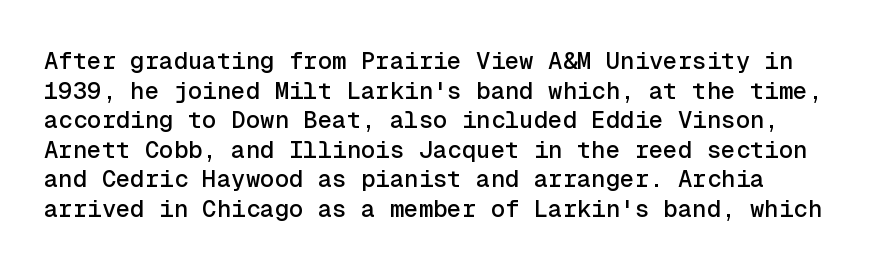
{"italic": "no", "underline": "no", "line_spacing_ratio": 1.23, "letter_spacing": "normal", "letter_spacing_em": 0.0, "glyph_px": 24}
